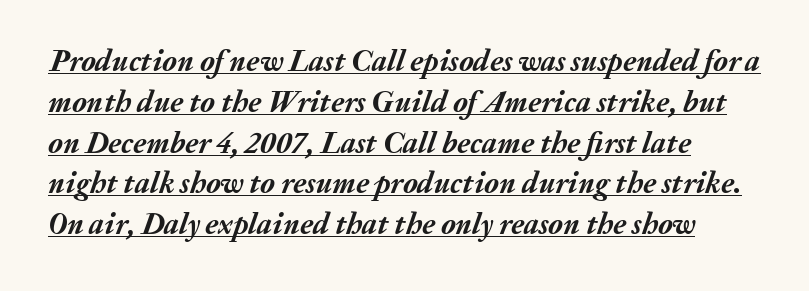
Q: Is the text bold? A: Yes.
Q: Is the text italic (slanted)? A: Yes, it leans right by about 20 degrees.
Q: Is the text underlined? A: Yes.
Q: Is the spacing between letters normal or unusually wide? A: Normal.
Q: Is the spacing between lines tight, normal or loose? A: Normal.
Q: Width (condensed, normal, or wide)? A: Normal.
Q: Stroke contrast? A: Medium.
Q: x-height? A: Medium.
Q: Monospaced? A: No.
